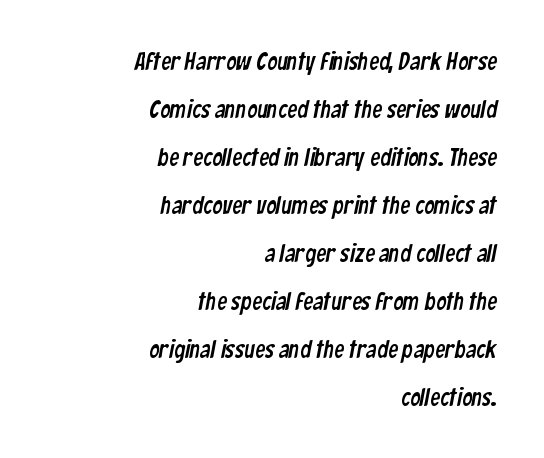
Loosely led — the rows are spread out. The gap between lines stays unmarked. Spacing between characters is what you'd get straight out of the box. The text block is weighted toward the right margin, trailing off unevenly leftward.
